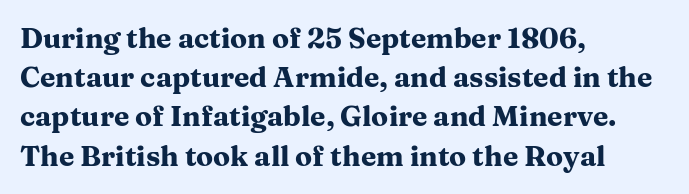
Posture: vertical. Underlining? Definitely not there. Chunky letters — that's bold for sure. This rendering leaves character spacing at its baseline value. The rendering shows small feet on the letterforms — a serif design. These lines are rendered in a variable-pitch font.
